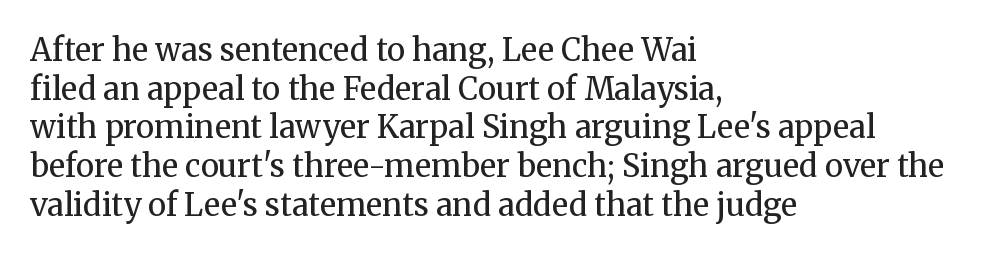
The image shows 31 px regular-weight serif type, upright; set left-aligned, normal line spacing (1.25x), normal letter spacing, not underlined; medium stroke contrast and a medium x-height.
